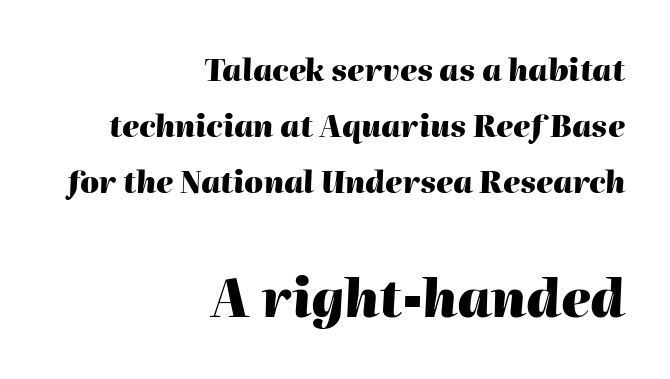
Q: Is the text bold? A: Yes.
Q: Is the text italic (slanted)? A: Yes, it leans right by about 2 degrees.
Q: Is the text underlined? A: No.
Q: How is the paragraph aligned? A: Right-aligned.
Q: Is the spacing between letters normal or unusually wide? A: Normal.
Q: Which block of text is set in a larger size, the first (top) or the second (bottom)? A: The second (bottom) one.
Q: Width (condensed, normal, or wide)? A: Normal.
Q: Stroke contrast? A: High.
Q: x-height? A: Medium.
Q: Monospaced? A: No.
